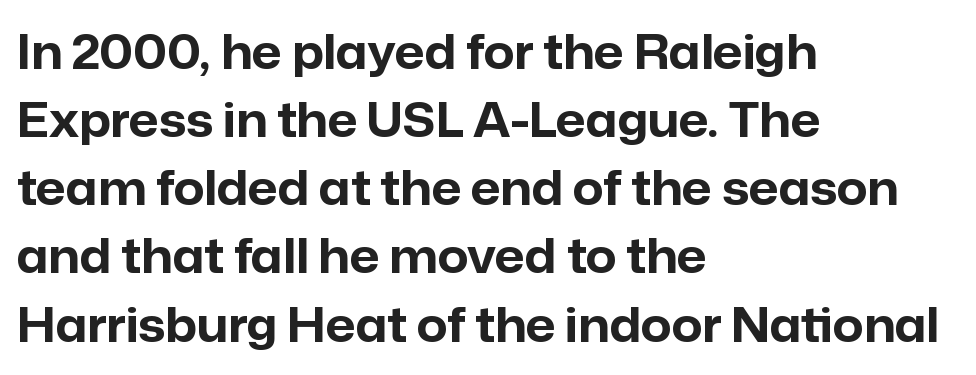
Q: Is the text bold? A: Yes.
Q: Is the text italic (slanted)? A: No, it is upright.
Q: Is the typeface a serif or a sans-serif typeface? A: Sans-serif.
Q: Is the text underlined? A: No.
Q: How is the paragraph aligned? A: Left-aligned.
Q: Is the spacing between letters normal or unusually wide? A: Normal.
Q: Is the spacing between lines tight, normal or loose? A: Normal.
Q: Width (condensed, normal, or wide)? A: Normal.
Q: Stroke contrast? A: Low.
Q: x-height? A: Medium.
Q: Monospaced? A: No.
